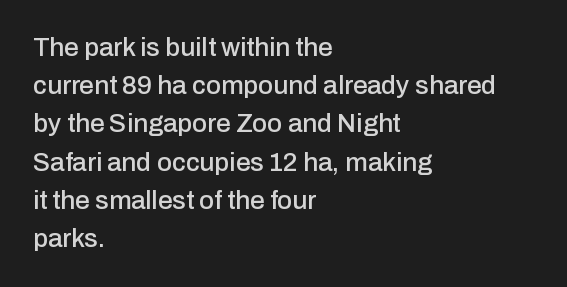
Q: Is the text italic (slanted)? A: No, it is upright.
Q: Is the text underlined? A: No.
Q: How is the paragraph aligned? A: Left-aligned.
Q: Is the spacing between letters normal or unusually wide? A: Normal.
Q: Is the spacing between lines tight, normal or loose? A: Normal.
